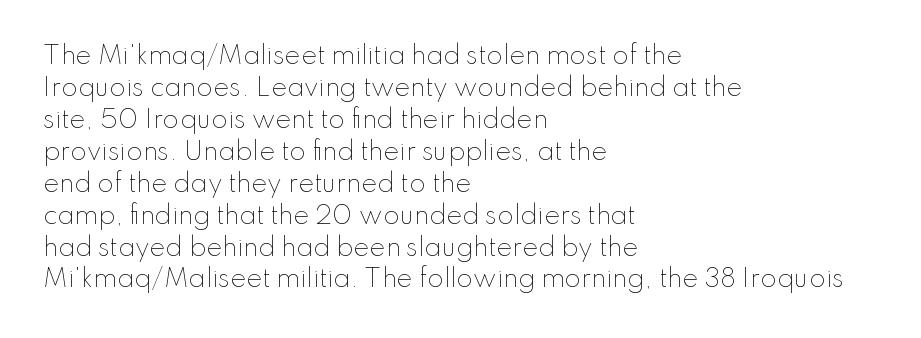
Q: Is the text bold? A: No.
Q: Is the text italic (slanted)? A: No, it is upright.
Q: Is the text underlined? A: No.
Q: How is the paragraph aligned? A: Left-aligned.
Q: Is the spacing between letters normal or unusually wide? A: Normal.
Q: Is the spacing between lines tight, normal or loose? A: Normal.
